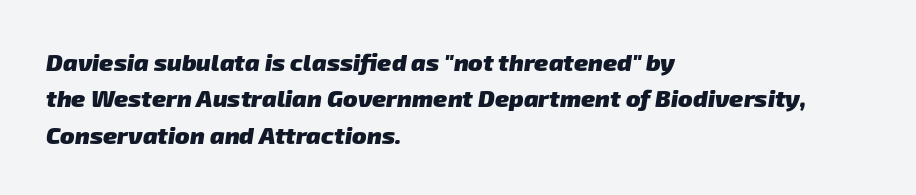
Q: Is the text bold? A: Yes.
Q: Is the text underlined? A: No.
Q: How is the paragraph aligned? A: Left-aligned.
Q: Is the spacing between letters normal or unusually wide? A: Normal.
Q: Is the spacing between lines tight, normal or loose? A: Normal.
